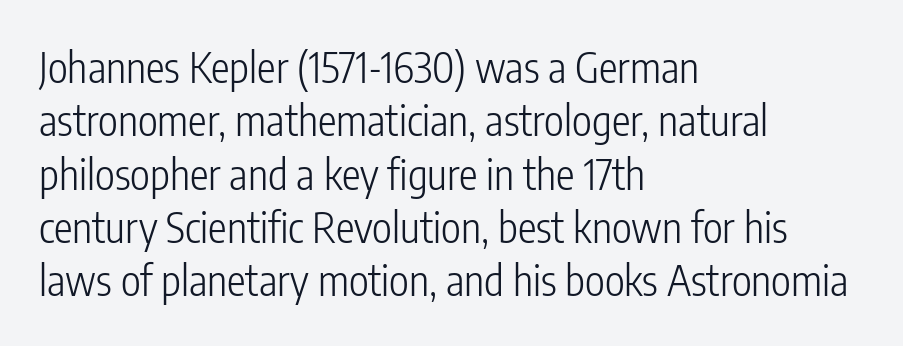
Q: Is the text bold? A: No.
Q: Is the text italic (slanted)? A: No, it is upright.
Q: Is the typeface a serif or a sans-serif typeface? A: Sans-serif.
Q: Is the text underlined? A: No.
Q: How is the paragraph aligned? A: Left-aligned.
Q: Is the spacing between letters normal or unusually wide? A: Normal.
Q: Is the spacing between lines tight, normal or loose? A: Normal.
Q: Width (condensed, normal, or wide)? A: Condensed.
Q: Stroke contrast? A: Low.
Q: x-height? A: Medium.
Q: Monospaced? A: No.
